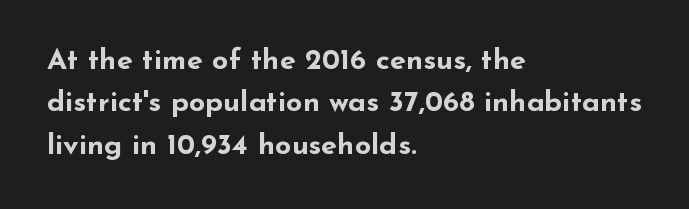
The tracking reads as untouched default to a designer's eye. These lines sit exactly where default settings would place them. Proportional: the letters do not fall into vertical columns. Casual observation: everything's shoved over to the left. Words float on clear page, feet unadorned. The specimen reads as upright at a glance.
